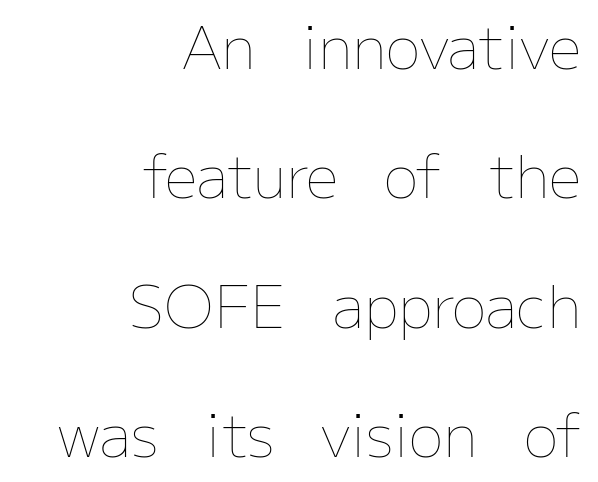
The image shows 58 px thin type, upright; set right-aligned, loose line spacing (2.23x), normal letter spacing, not underlined; low stroke contrast and a medium x-height.
